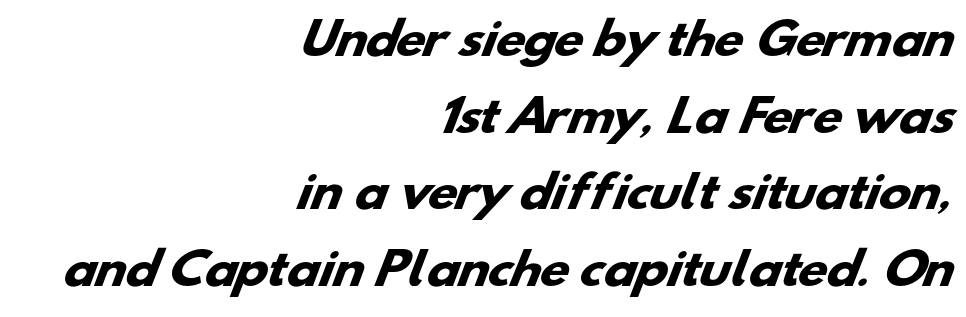
Q: Is the text bold? A: Yes.
Q: Is the typeface a serif or a sans-serif typeface? A: Sans-serif.
Q: Is the text underlined? A: No.
Q: How is the paragraph aligned? A: Right-aligned.
Q: Is the spacing between letters normal or unusually wide? A: Normal.
Q: Width (condensed, normal, or wide)? A: Wide.
Q: Stroke contrast? A: Low.
Q: x-height? A: Small.
Q: Monospaced? A: No.
